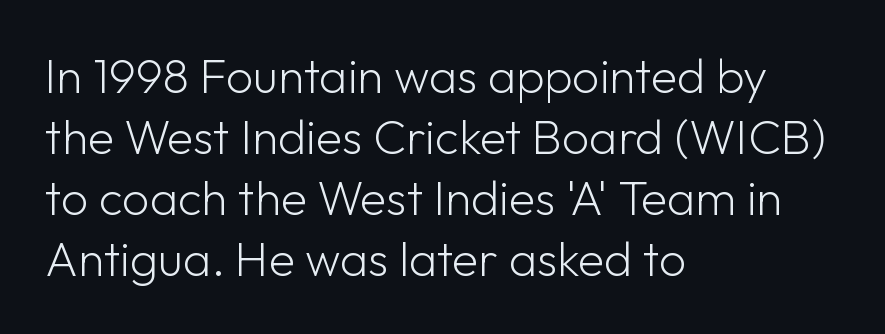
Check where the strokes stop: nothing finishes them off — pure sans. Caption: face not bold, strokes unweighted. The lines sit at an ordinary, default distance from one another. The font's upright variant was chosen for this text. Left-aligned paragraph, ragged on the right. Descenders are the only things crossing below the line.
